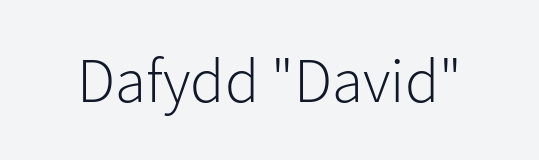
The image shows 63 px light sans-serif type, upright; set normal letter spacing, not underlined; low stroke contrast and a medium x-height.
